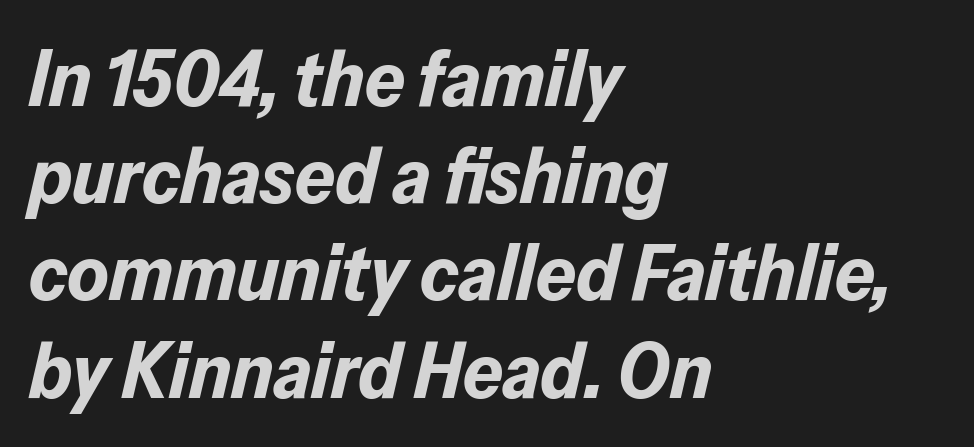
{"italic": "yes", "lean": "right", "slant_degrees": 13, "bold": "yes", "weight": "bold", "width": "normal", "stroke_contrast": "low", "x_height": "medium", "monospaced": "no", "underline": "no", "align": "left", "line_spacing_ratio": 1.23, "letter_spacing": "normal", "letter_spacing_em": 0.0, "glyph_px": 79}
